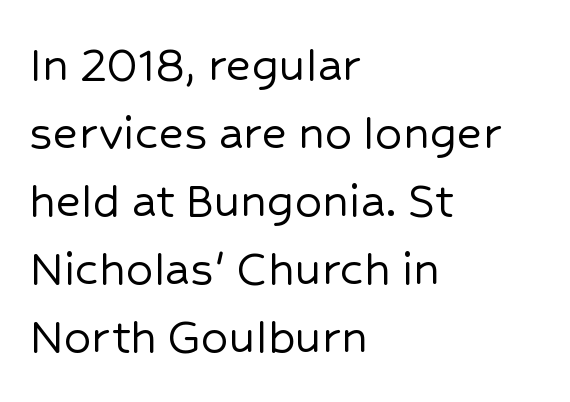
Reading down the column, the eye jumps a familiar distance to each next line. The letters stand straight up with perfectly vertical stems. Observe the ordinary spacing: letters are neighbours, not strangers. This sample has the flowing, uneven cadence of proportional lettering. Caption: multi-line text, flush left, ragged right.
